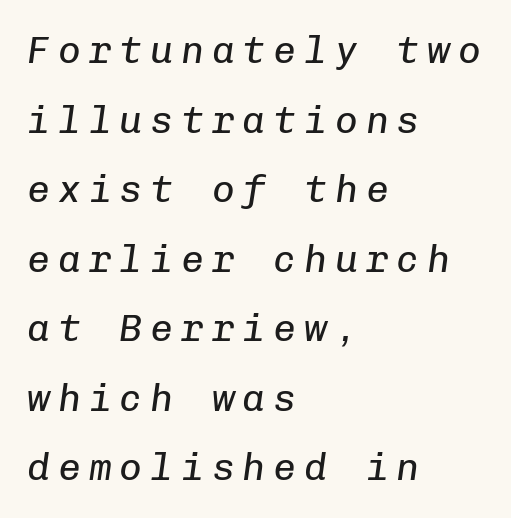
Anything drawn beneath the words? Only blank space. The type is letterspaced generously, with wide tracking. Leftover space on each line is placed entirely after the last word. Do the characters align in a grid? Yes, the font is monospaced. In terms of posture, this sample is oblique.
